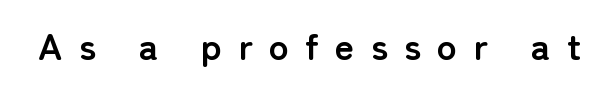
{"serif": "no", "italic": "no", "bold": "yes", "weight": "semibold", "width": "normal", "stroke_contrast": "low", "x_height": "medium", "monospaced": "no", "underline": "no", "letter_spacing": "wide", "letter_spacing_em": 0.44, "glyph_px": 37}
